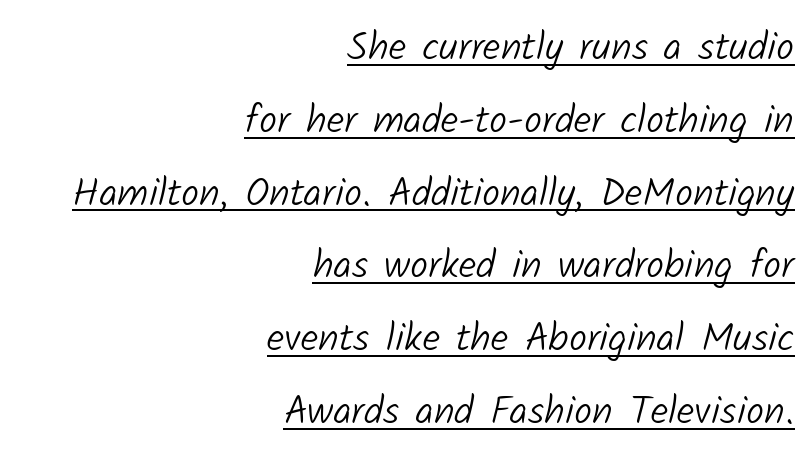
Q: Is the text bold? A: No.
Q: Is the typeface a serif or a sans-serif typeface? A: Sans-serif.
Q: Is the text underlined? A: Yes.
Q: How is the paragraph aligned? A: Right-aligned.
Q: Is the spacing between letters normal or unusually wide? A: Normal.
Q: Width (condensed, normal, or wide)? A: Normal.
Q: Stroke contrast? A: Low.
Q: x-height? A: Medium.
Q: Monospaced? A: No.
